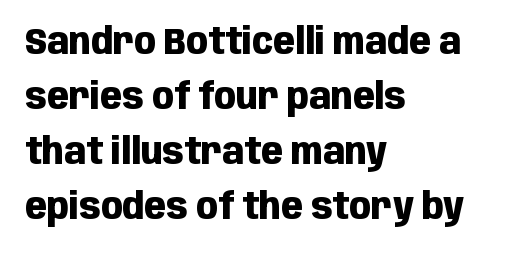
The image shows 36 px heavy, condensed sans-serif type, upright; set left-aligned, normal line spacing (1.53x), normal letter spacing, not underlined; low stroke contrast and a large x-height.
